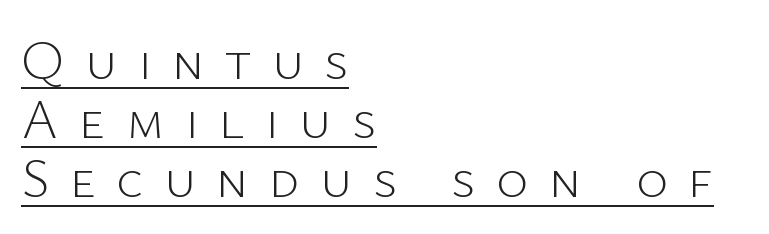
{"serif": "no", "italic": "no", "bold": "no", "weight": "light", "width": "normal", "stroke_contrast": "low", "x_height": "medium", "monospaced": "no", "underline": "yes", "align": "left", "line_spacing": "tight", "line_spacing_ratio": 1.07, "letter_spacing": "wide", "letter_spacing_em": 0.37, "glyph_px": 55}
